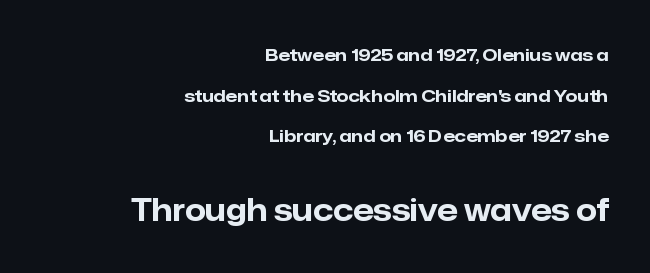
The image shows 30 px bold sans-serif type, upright; set right-aligned, loose line spacing (2.39x), normal letter spacing, not underlined; the second (bottom) block is 1.76x larger; low stroke contrast and a medium x-height.
